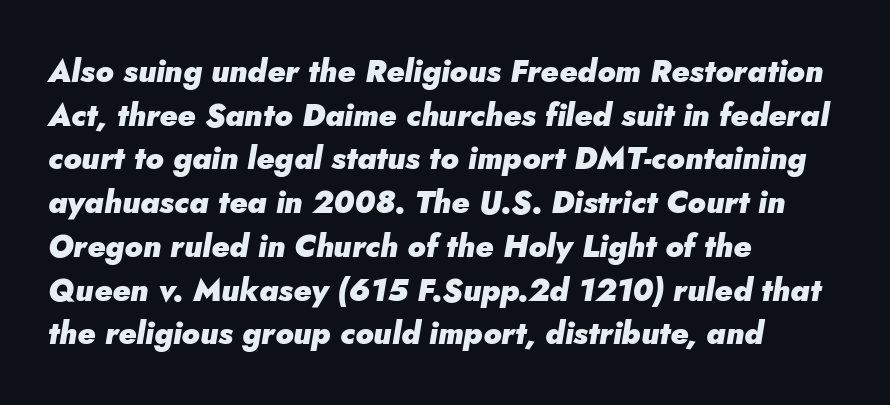
Q: Is the text bold? A: Yes.
Q: Is the text italic (slanted)? A: Yes, it leans right by about 5 degrees.
Q: Is the text underlined? A: No.
Q: How is the paragraph aligned? A: Left-aligned.
Q: Is the spacing between letters normal or unusually wide? A: Normal.
Q: Is the spacing between lines tight, normal or loose? A: Normal.
Q: Width (condensed, normal, or wide)? A: Normal.
Q: Stroke contrast? A: Low.
Q: x-height? A: Small.
Q: Monospaced? A: No.
